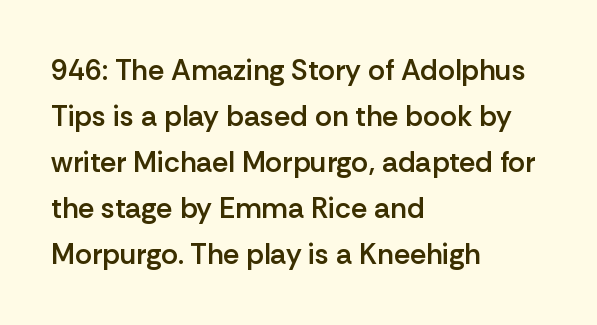
Each word holds together tightly as a unit, with standard inter-letter gaps. The typesetter chose a ragged-right arrangement here. The space between consecutive lines is moderate. The foot of each line stays bare and open.
